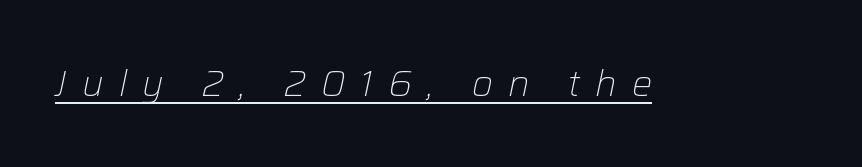
The image shows 36 px light type, italic (leaning right); set unusually wide letter spacing (+0.42 em), underlined; low stroke contrast and a medium x-height.
